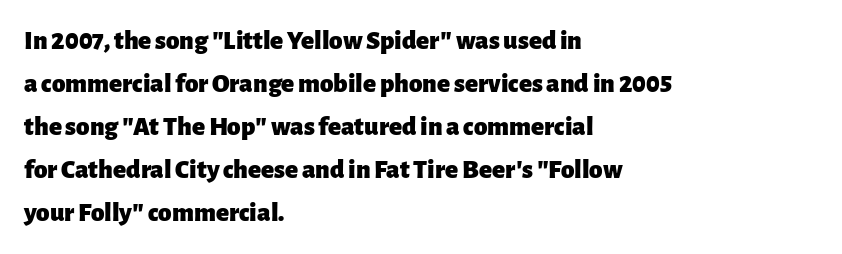
Typesetter's note: full bold, strokes at maximum text heaviness. Quick note: interline space is typical. Compared with a centered layout, this one pins lines to the left instead. Tall strokes in this sample are plumb rather than angled. The tracking reads as untouched default to a designer's eye. Has an underline been added? It has not.
